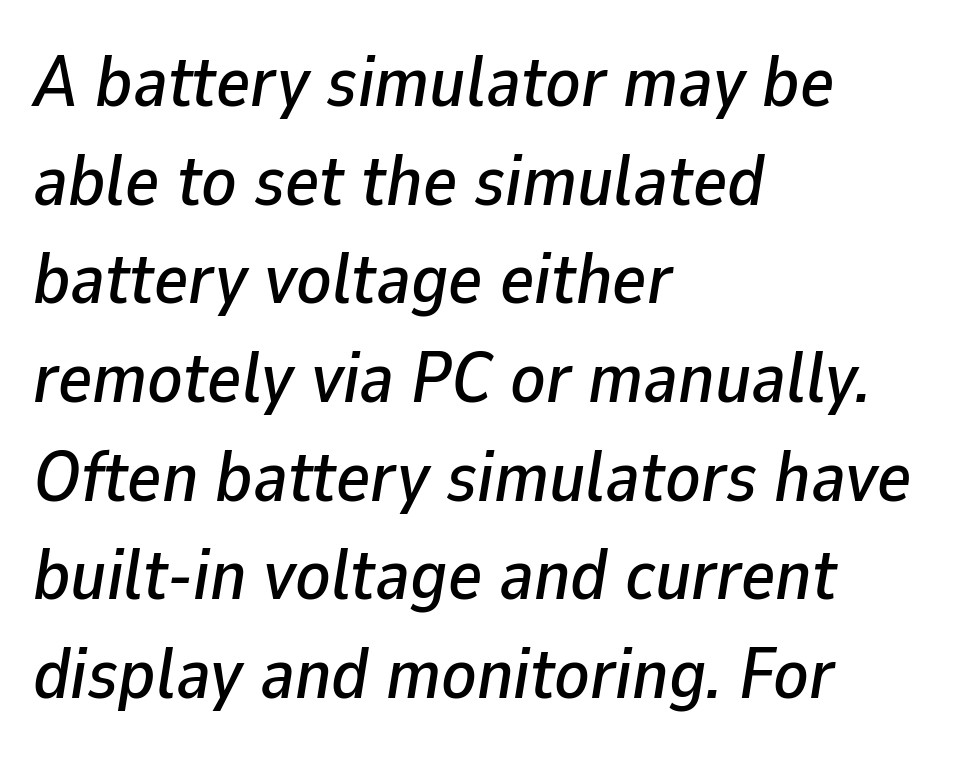
{"italic": "yes", "lean": "right", "slant_degrees": 9, "width": "normal", "stroke_contrast": "low", "x_height": "medium", "monospaced": "no", "underline": "no", "align": "left", "line_spacing": "normal", "line_spacing_ratio": 1.37, "letter_spacing": "normal", "letter_spacing_em": 0.0, "glyph_px": 72}
